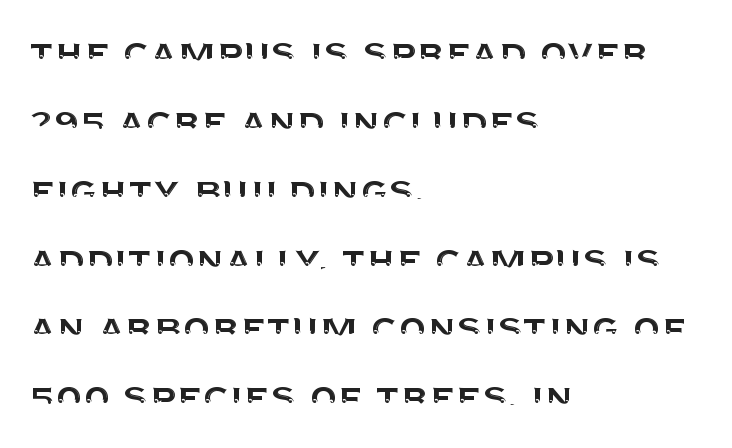
Q: Is the text italic (slanted)? A: No, it is upright.
Q: Is the typeface a serif or a sans-serif typeface? A: Sans-serif.
Q: Is the text underlined? A: No.
Q: How is the paragraph aligned? A: Left-aligned.
Q: Is the spacing between letters normal or unusually wide? A: Normal.
Q: Is the spacing between lines tight, normal or loose? A: Normal.
Q: Width (condensed, normal, or wide)? A: Normal.
Q: Stroke contrast? A: Medium.
Q: x-height? A: Large.
Q: Monospaced? A: No.
